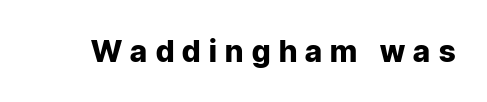
Varying glyph widths throughout — classic text-font behaviour. The passage shown is not underscored anywhere. These lines have a slow, spaced-out rhythm from letter to letter. This rendering employs a face without finishing strokes, i.e., a sans-serif. The rendering uses a bold face; every stroke is thick and dark. In terms of posture, this sample is upright.
